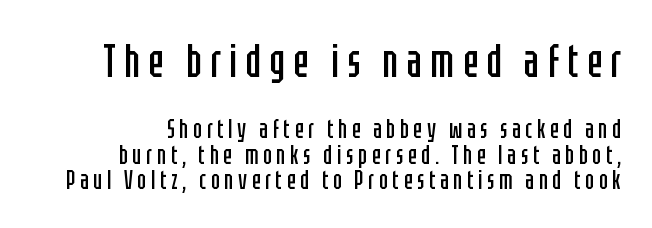
{"serif": "no", "italic": "no", "bold": "no", "weight": "regular", "width": "condensed", "stroke_contrast": "low", "x_height": "large", "monospaced": "no", "underline": "no", "line_spacing": "tight", "line_spacing_ratio": 0.97, "larger_block": "first", "size_ratio": 1.77, "glyph_px": 46}
